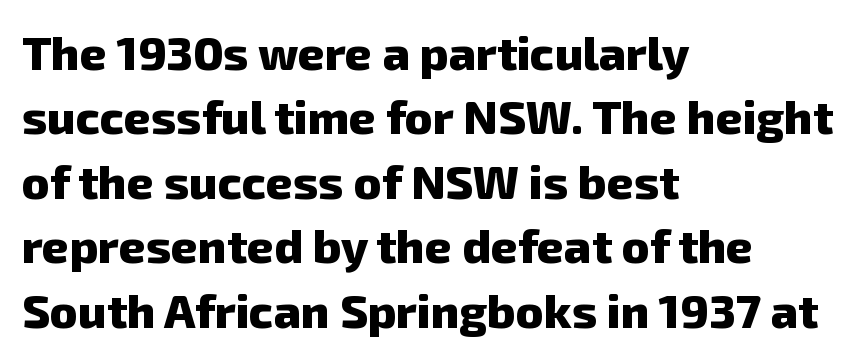
The image shows 47 px heavy sans-serif type; set left-aligned, normal line spacing (1.37x), normal letter spacing, not underlined; low stroke contrast and a medium x-height.
